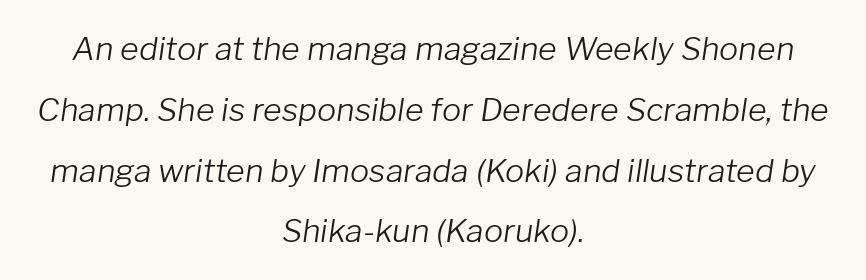
Q: Is the text bold? A: No.
Q: Is the text italic (slanted)? A: Yes, it leans right by about 8 degrees.
Q: Is the text underlined? A: No.
Q: How is the paragraph aligned? A: Centered.
Q: Is the spacing between letters normal or unusually wide? A: Normal.
Q: Is the spacing between lines tight, normal or loose? A: Loose.
Q: Width (condensed, normal, or wide)? A: Normal.
Q: Stroke contrast? A: Low.
Q: x-height? A: Medium.
Q: Monospaced? A: No.
